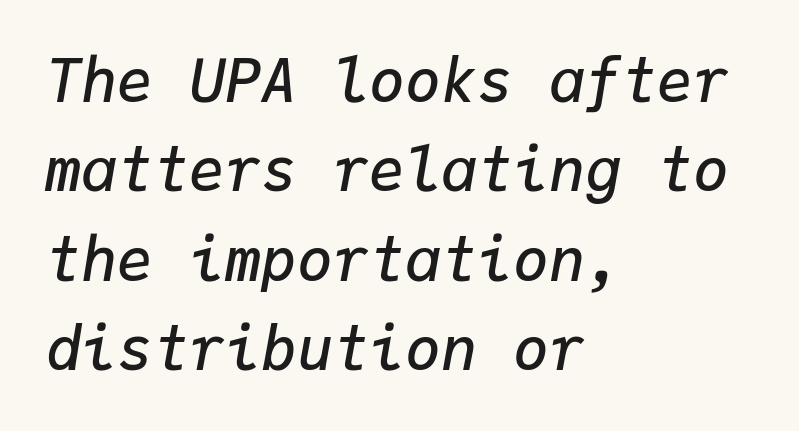
Q: Is the text bold? A: Semi-bold.
Q: Is the text italic (slanted)? A: Yes, it leans right by about 9 degrees.
Q: Is the text underlined? A: No.
Q: How is the paragraph aligned? A: Left-aligned.
Q: Is the spacing between letters normal or unusually wide? A: Normal.
Q: Is the spacing between lines tight, normal or loose? A: Normal.
Q: Width (condensed, normal, or wide)? A: Normal.
Q: Stroke contrast? A: Low.
Q: x-height? A: Medium.
Q: Monospaced? A: Yes.
